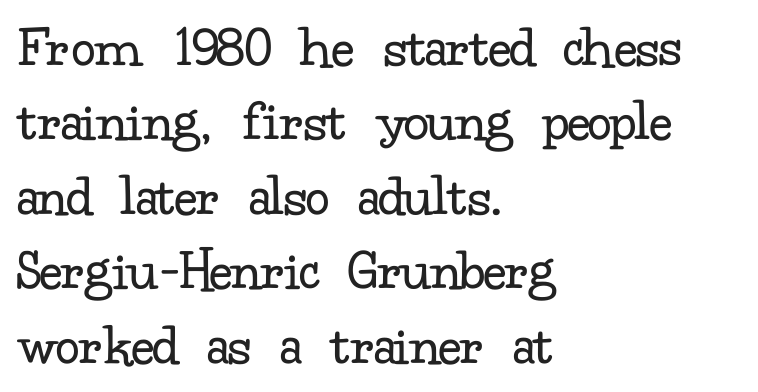
The image shows 60 px regular-weight serif type, upright; set left-aligned, line spacing 1.24x, normal letter spacing, not underlined; low stroke contrast and a small x-height.
